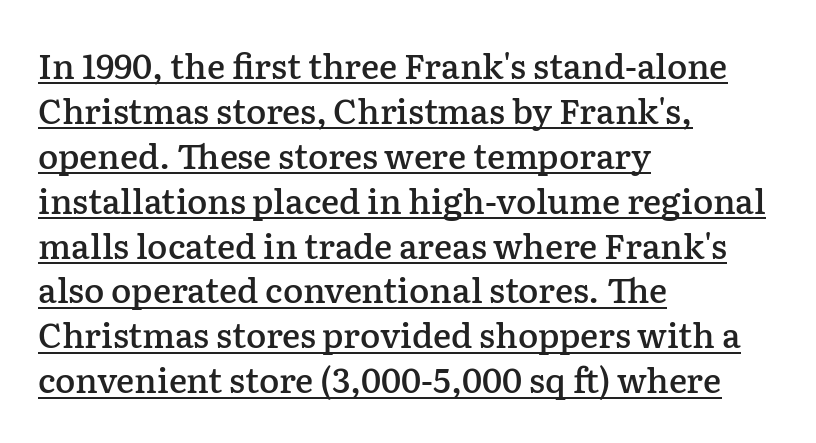
The image shows 34 px semibold serif type, upright; set left-aligned, normal line spacing (1.32x), normal letter spacing, underlined; low stroke contrast and a medium x-height.
